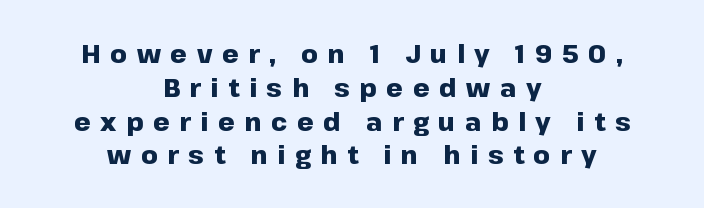
The image shows 26 px bold type, upright; set centered, normal line spacing (1.3x), unusually wide letter spacing (+0.37 em), not underlined.
